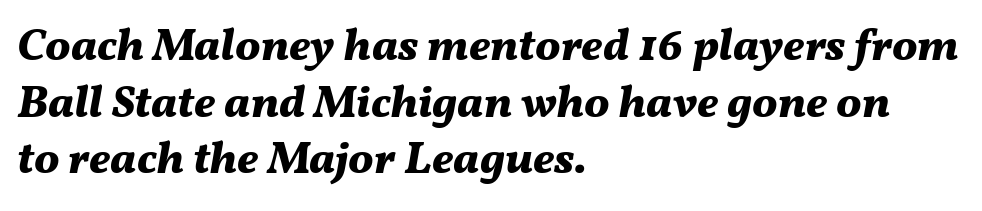
The image shows 45 px bold type, italic (leaning right); set left-aligned, normal line spacing (1.26x), normal letter spacing, not underlined; medium stroke contrast and a medium x-height.
